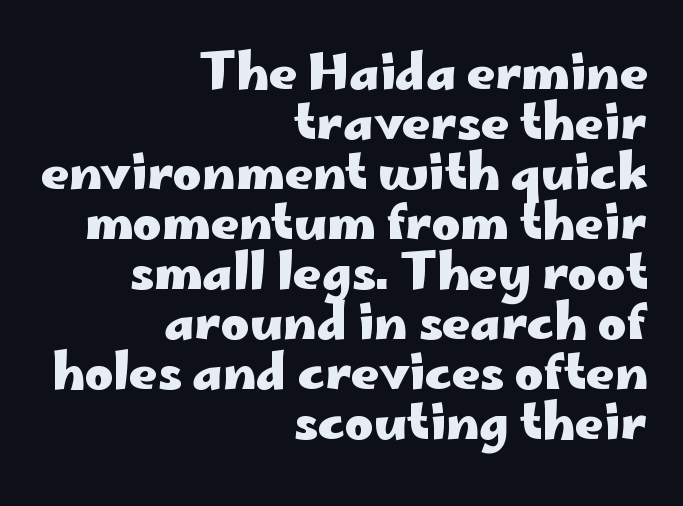
Each line ends at the same right margin while the left side varies. Classification — sans serif. Underlining? Definitely not there. Students, observe: this is what under-led, compact text looks like. The tracking reads as untouched default to a designer's eye. Every character sits straight up, as roman type does.
